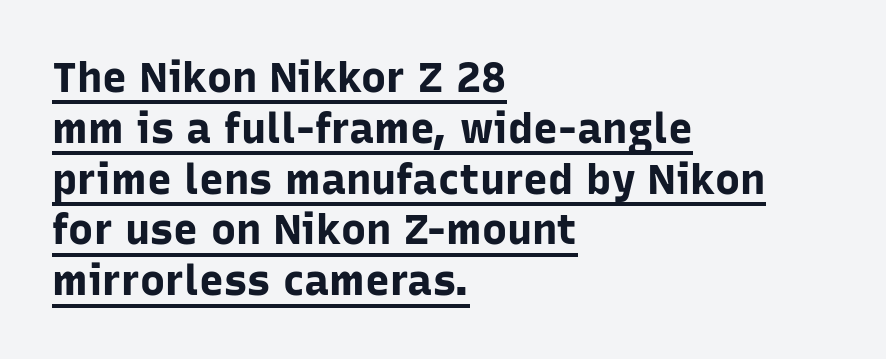
No feet cap the strokes, marking this as sans-serif type. Ascenders rise straight up at ninety degrees. Honestly, the letter spacing is just normal — you wouldn't notice it. The face used here is proportionally spaced, like ordinary book or web type. Leftover space on each line is placed entirely after the last word.
